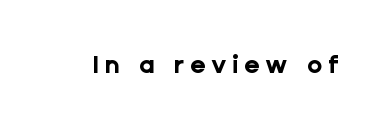
{"italic": "no", "bold": "yes", "underline": "no", "letter_spacing": "wide", "letter_spacing_em": 0.22, "glyph_px": 25}
